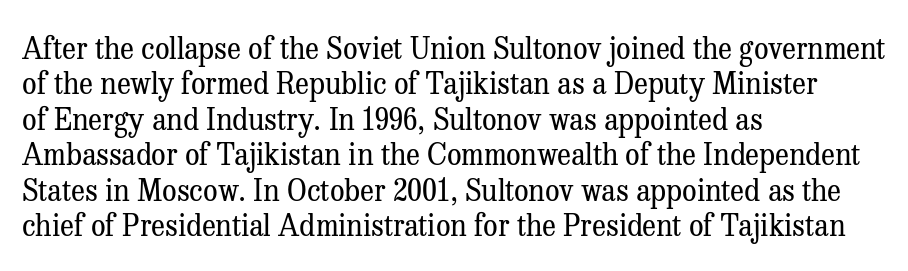
Decoration check: the copy has no underline. The gaps between neighbouring characters are ordinary and unremarkable. The weight would be labelled regular, book, light, or lighter still. If you drew a line through each stem, it would be perfectly vertical. The rendering anchors every line to the left-hand side. You could not count columns in this text — the font is proportionally spaced.
